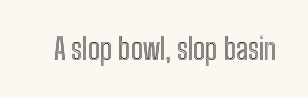
{"italic": "no", "width": "condensed", "x_height": "medium", "monospaced": "no", "underline": "no", "letter_spacing": "normal", "letter_spacing_em": 0.0, "glyph_px": 29}
